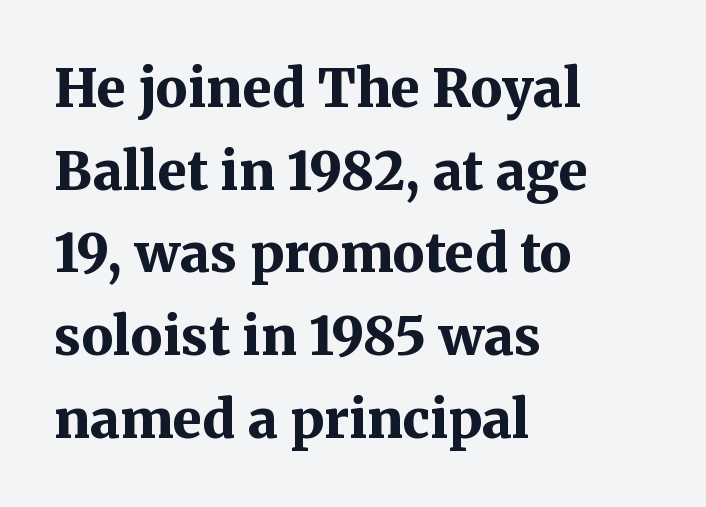
The image shows 53 px bold serif type, upright; set left-aligned, normal line spacing (1.56x), normal letter spacing, not underlined; medium stroke contrast and a medium x-height.
